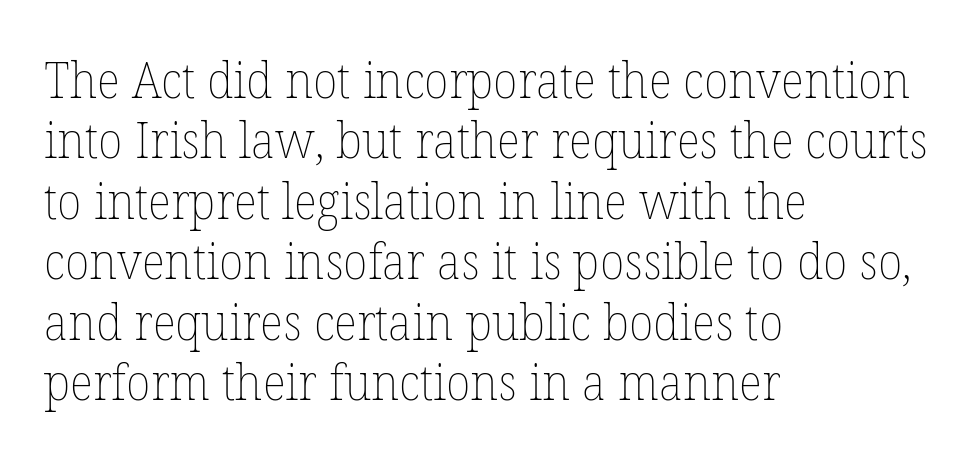
Q: Is the text bold? A: No.
Q: Is the text italic (slanted)? A: No, it is upright.
Q: Is the text underlined? A: No.
Q: How is the paragraph aligned? A: Left-aligned.
Q: Is the spacing between letters normal or unusually wide? A: Normal.
Q: Width (condensed, normal, or wide)? A: Normal.
Q: Stroke contrast? A: Low.
Q: x-height? A: Medium.
Q: Monospaced? A: No.
